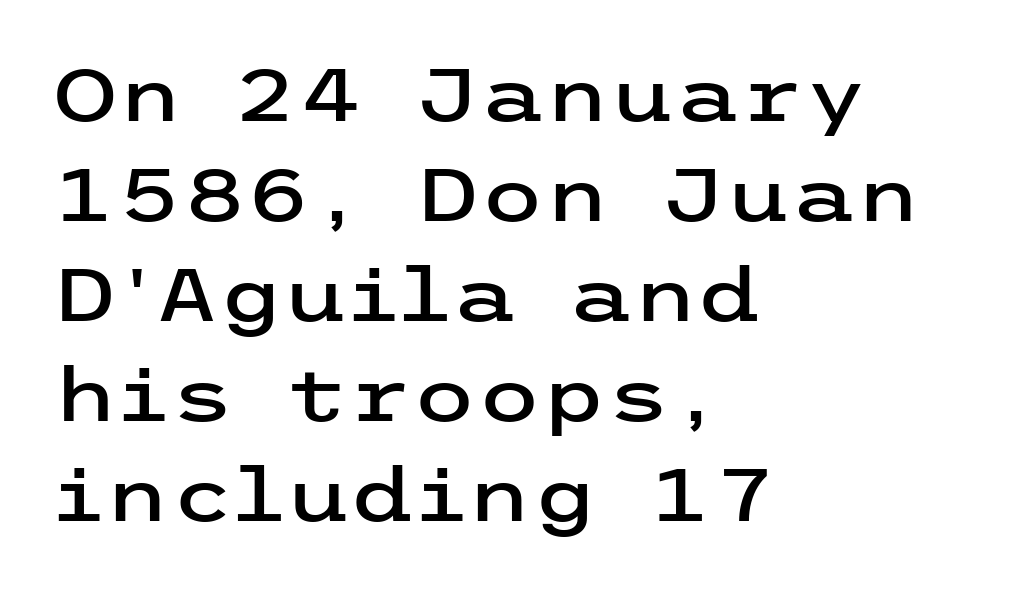
{"serif": "no", "italic": "no", "width": "wide", "stroke_contrast": "low", "x_height": "medium", "underline": "no", "align": "left", "line_spacing": "normal", "line_spacing_ratio": 1.35, "letter_spacing": "normal", "letter_spacing_em": 0.0, "glyph_px": 74}
